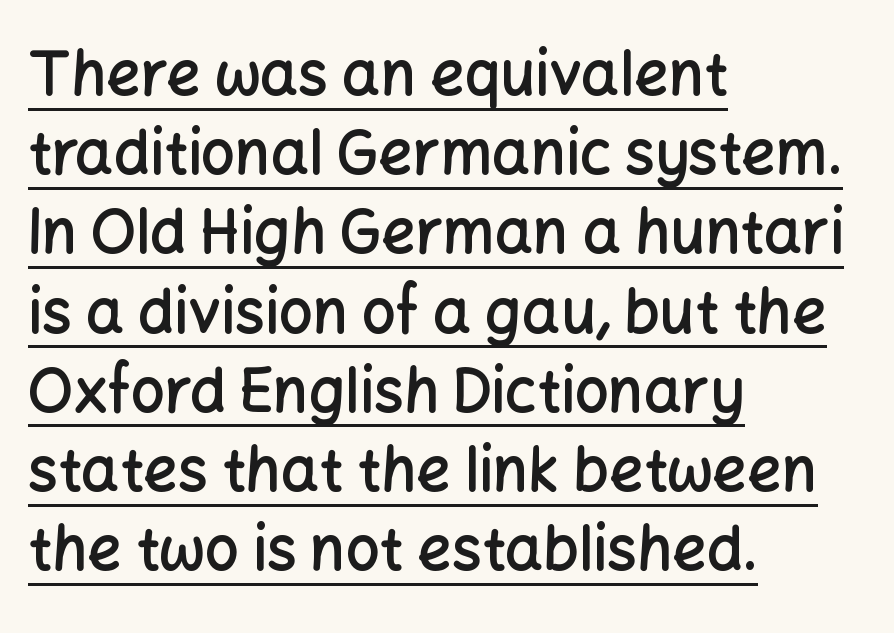
{"serif": "no", "italic": "no", "bold": "semi", "weight": "semibold", "width": "normal", "stroke_contrast": "low", "x_height": "medium", "monospaced": "no", "underline": "yes", "align": "left", "line_spacing": "normal", "line_spacing_ratio": 1.32, "letter_spacing": "normal", "letter_spacing_em": 0.0, "glyph_px": 60}
